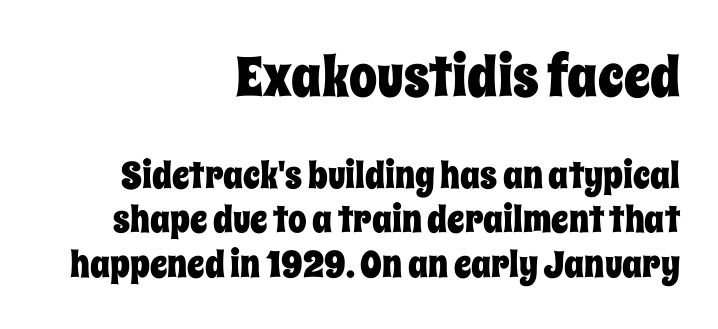
Two sizes are in play, and the larger belongs to the first block. Italic: no, the glyphs are upright roman. Layout note: lines flush right. Varying glyph widths throughout — classic text-font behaviour. The face used here is rendered with its standard letterfit.
